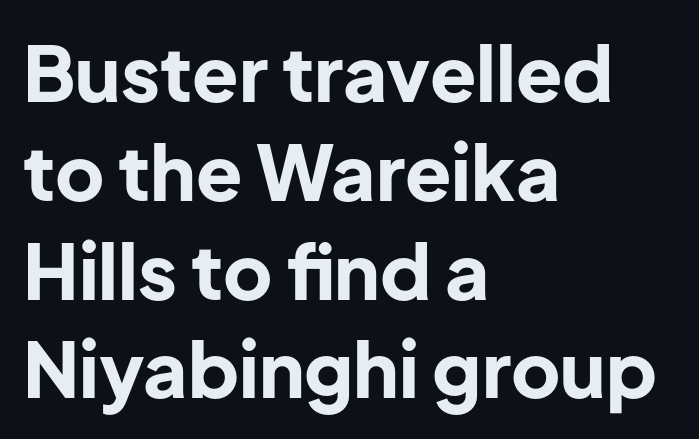
The image shows 76 px bold sans-serif type, upright; set left-aligned, normal line spacing (1.3x), normal letter spacing, not underlined; low stroke contrast and a medium x-height.
